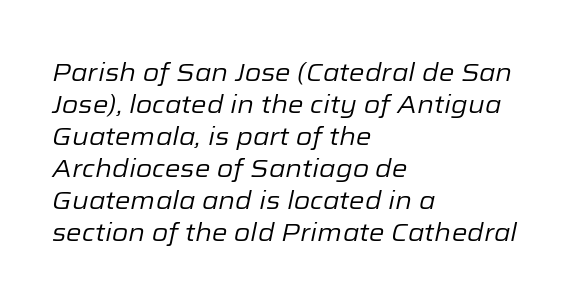
The font sits on the lighter half of the weight spectrum, regular included. Compared with typical paragraphs, the rows here are spaced about the same. All the whitespace from short lines collects on the right. Students, note that the glyphs here touch the page at normal intervals.
